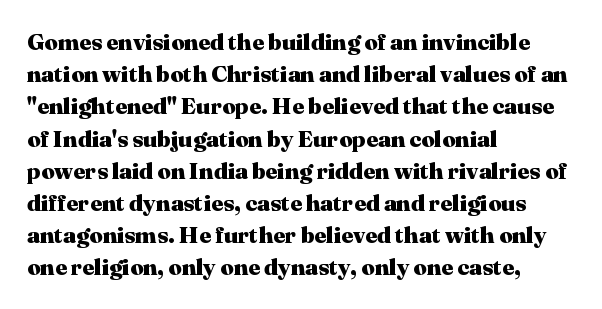
Q: Is the text bold? A: Yes.
Q: Is the text italic (slanted)? A: No, it is upright.
Q: Is the text underlined? A: No.
Q: How is the paragraph aligned? A: Left-aligned.
Q: Is the spacing between letters normal or unusually wide? A: Normal.
Q: Is the spacing between lines tight, normal or loose? A: Normal.
